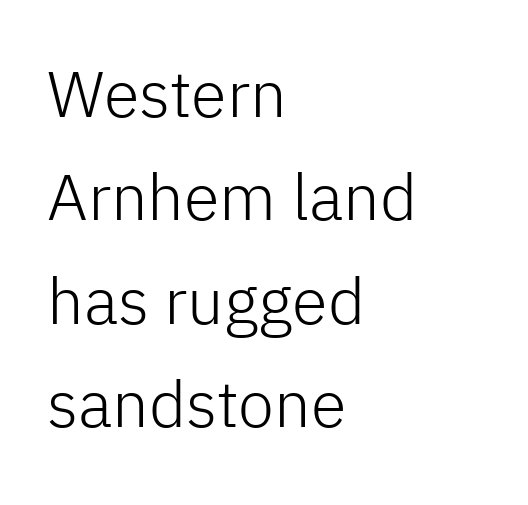
The image shows 65 px light sans-serif type, upright; set left-aligned, normal line spacing (1.59x), normal letter spacing, not underlined; low stroke contrast and a medium x-height.
